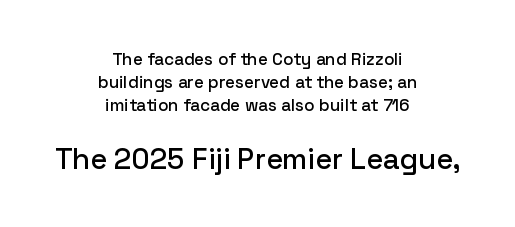
Q: Is the text italic (slanted)? A: No, it is upright.
Q: Is the typeface a serif or a sans-serif typeface? A: Sans-serif.
Q: Is the text underlined? A: No.
Q: How is the paragraph aligned? A: Centered.
Q: Is the spacing between letters normal or unusually wide? A: Normal.
Q: Is the spacing between lines tight, normal or loose? A: Normal.
Q: Which block of text is set in a larger size, the first (top) or the second (bottom)? A: The second (bottom) one.
Q: Width (condensed, normal, or wide)? A: Normal.
Q: Stroke contrast? A: Low.
Q: x-height? A: Medium.
Q: Monospaced? A: No.
